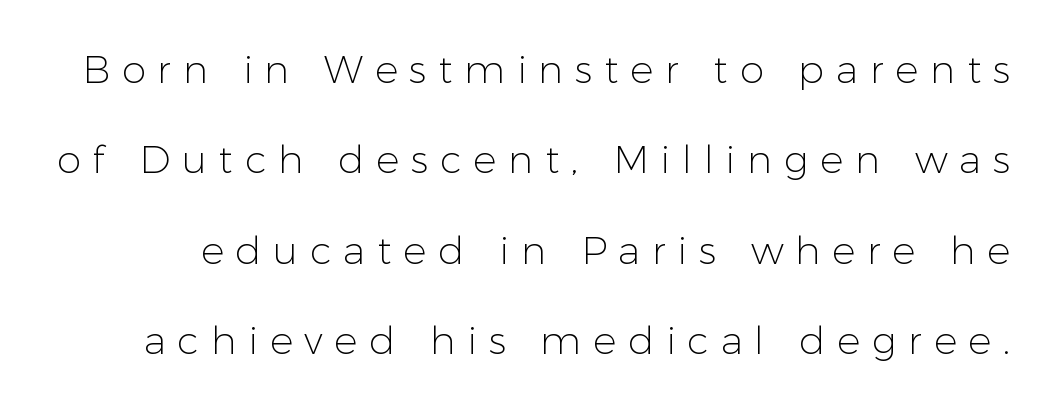
The image shows 39 px light sans-serif type, upright; set loose line spacing (2.32x), unusually wide letter spacing (+0.3 em), not underlined; low stroke contrast and a medium x-height.
